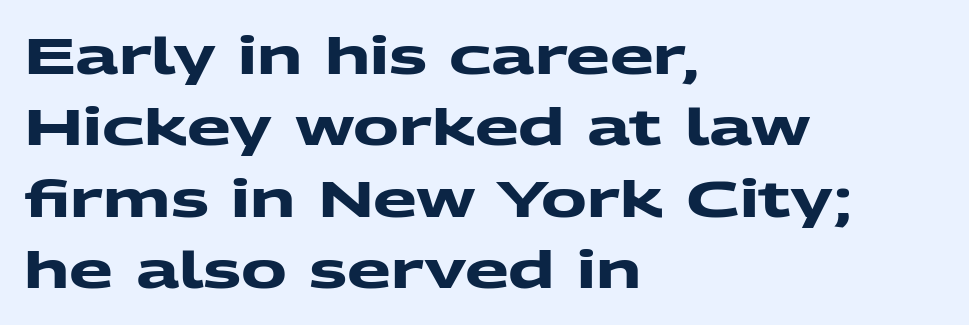
{"serif": "no", "bold": "yes", "weight": "heavy", "width": "wide", "stroke_contrast": "medium", "x_height": "medium", "monospaced": "no", "underline": "no", "align": "left", "line_spacing": "normal", "line_spacing_ratio": 1.4, "letter_spacing": "normal", "letter_spacing_em": 0.0, "glyph_px": 51}
